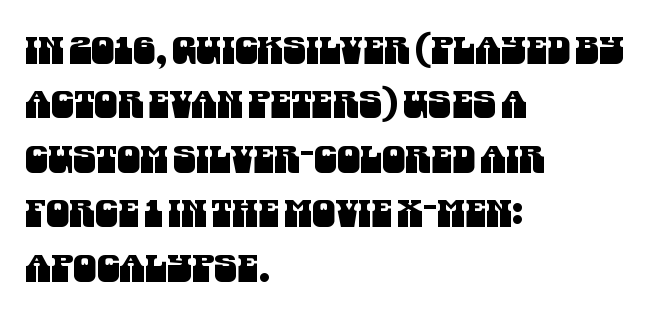
Q: Is the typeface a serif or a sans-serif typeface? A: Sans-serif.
Q: Is the text underlined? A: No.
Q: How is the paragraph aligned? A: Left-aligned.
Q: Is the spacing between letters normal or unusually wide? A: Normal.
Q: Is the spacing between lines tight, normal or loose? A: Normal.
Q: Width (condensed, normal, or wide)? A: Condensed.
Q: Stroke contrast? A: Medium.
Q: x-height? A: Large.
Q: Monospaced? A: No.
